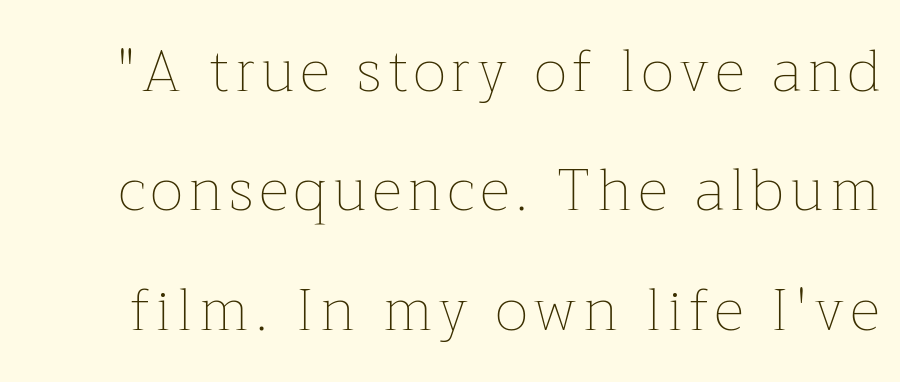
If you drew a line through each stem, it would be perfectly vertical. In terms of leading, this rendering errs on the spacious side. Rule under the text: the space is simply empty. Vertical stems look standard width or narrower in stroke. These lines are rendered in a variable-pitch font.
